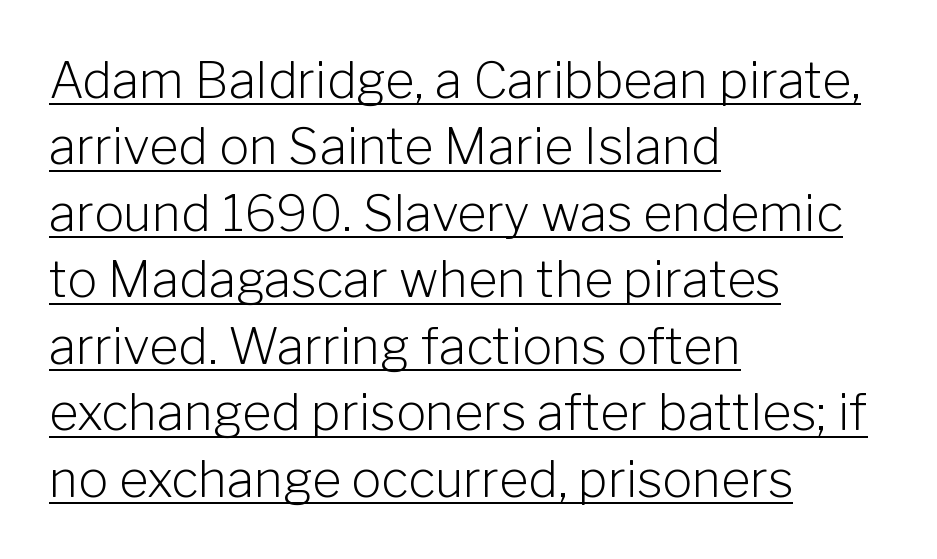
These lines sit exactly where default settings would place them. The typeface has the unassuming heft of standard copy or less. This rendering features underlined lettering. In terms of letterspacing, this is plain default setting. Reading down the block, your eye returns to a fixed left position each line. The designer went with a sans here, leaving each stem footless.
